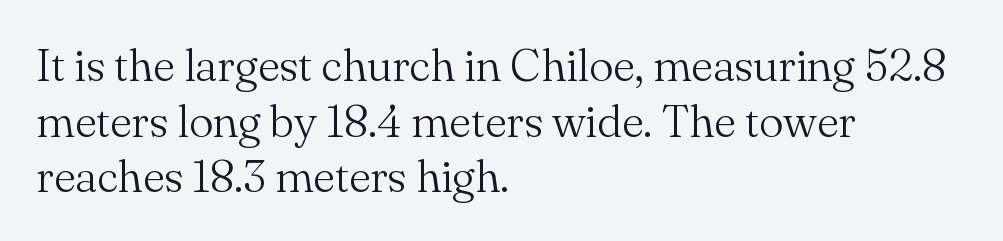
Q: Is the text bold? A: No.
Q: Is the text italic (slanted)? A: No, it is upright.
Q: Is the typeface a serif or a sans-serif typeface? A: Serif.
Q: Is the text underlined? A: No.
Q: How is the paragraph aligned? A: Left-aligned.
Q: Is the spacing between letters normal or unusually wide? A: Normal.
Q: Width (condensed, normal, or wide)? A: Normal.
Q: Stroke contrast? A: Medium.
Q: x-height? A: Small.
Q: Monospaced? A: No.
